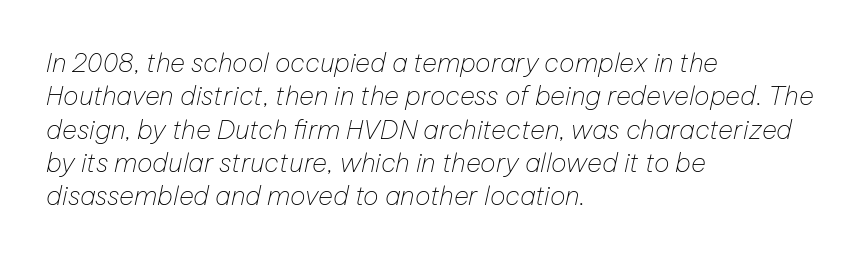
Q: Is the text bold? A: No.
Q: Is the text italic (slanted)? A: Yes, it leans right by about 12 degrees.
Q: Is the text underlined? A: No.
Q: How is the paragraph aligned? A: Left-aligned.
Q: Is the spacing between letters normal or unusually wide? A: Normal.
Q: Is the spacing between lines tight, normal or loose? A: Normal.
